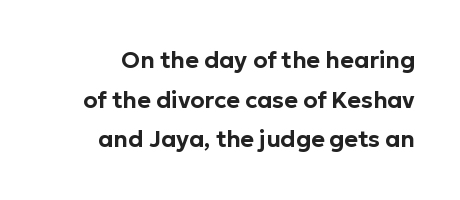
The image shows 23 px text type, upright; set line spacing 1.72x, normal letter spacing, not underlined.
